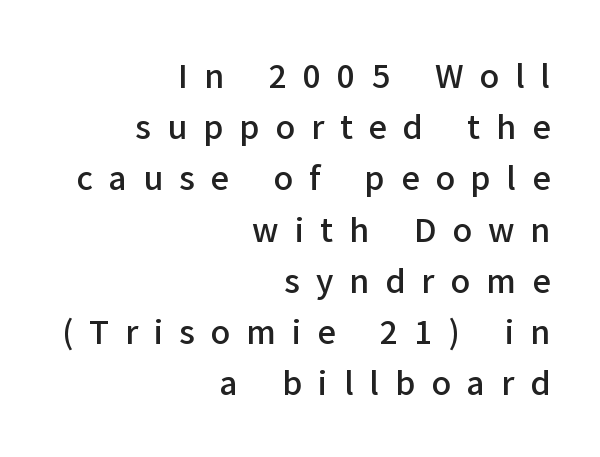
The image shows 32 px semibold sans-serif type, upright; set right-aligned, normal line spacing (1.6x), unusually wide letter spacing (+0.5 em), not underlined; low stroke contrast and a medium x-height.
